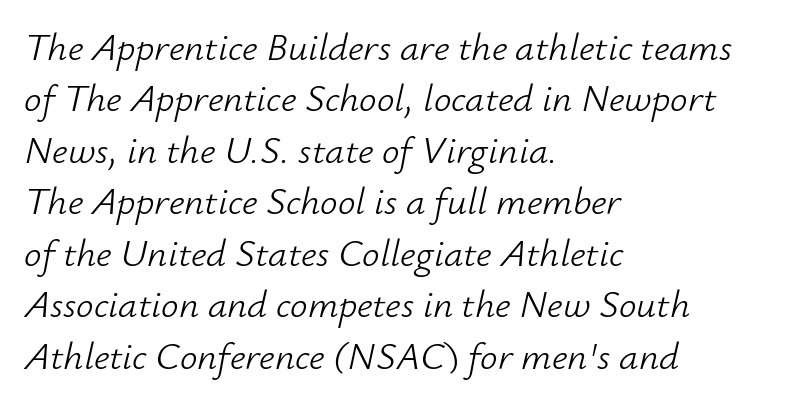
Is the type heavy? It reads as light-to-regular instead. Nobody touched the tracking dial on this one. You can tell it's italic because the verticals aren't actually vertical. Caption: multi-line text, flush left, ragged right. Spacing verdict: proportional, widths tailored to each character. Regular leading.
